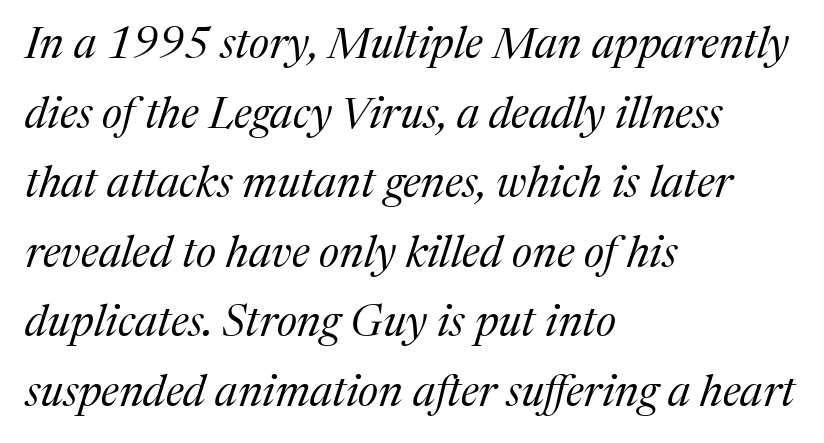
This rendering leaves character spacing at its baseline value. Normally led — the rows are evenly, conventionally spaced. No word sits above an underline. Reading down the block, your eye returns to a fixed left position each line.
